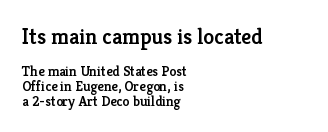
Q: Is the text bold? A: Semi-bold.
Q: Is the text italic (slanted)? A: No, it is upright.
Q: Is the text underlined? A: No.
Q: How is the paragraph aligned? A: Left-aligned.
Q: Is the spacing between letters normal or unusually wide? A: Normal.
Q: Is the spacing between lines tight, normal or loose? A: Tight.
Q: Which block of text is set in a larger size, the first (top) or the second (bottom)? A: The first (top) one.
